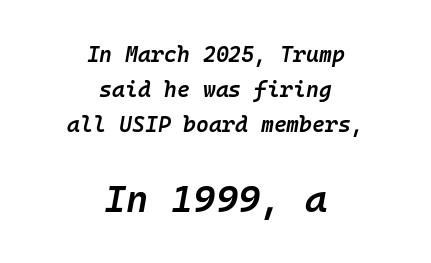
Q: Is the text bold? A: Semi-bold.
Q: Is the text italic (slanted)? A: Yes, it leans right by about 10 degrees.
Q: Is the text underlined? A: No.
Q: How is the paragraph aligned? A: Centered.
Q: Is the spacing between letters normal or unusually wide? A: Normal.
Q: Is the spacing between lines tight, normal or loose? A: Normal.
Q: Which block of text is set in a larger size, the first (top) or the second (bottom)? A: The second (bottom) one.
Q: Width (condensed, normal, or wide)? A: Normal.
Q: Stroke contrast? A: Low.
Q: x-height? A: Medium.
Q: Monospaced? A: Yes.
